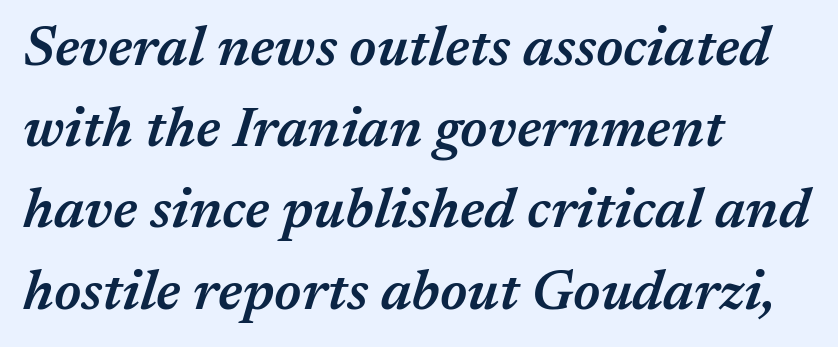
{"italic": "yes", "lean": "right", "slant_degrees": 17, "bold": "semi", "weight": "semibold", "width": "normal", "stroke_contrast": "medium", "x_height": "medium", "monospaced": "no", "underline": "no", "align": "left", "line_spacing": "normal", "line_spacing_ratio": 1.45, "letter_spacing": "normal", "letter_spacing_em": 0.0, "glyph_px": 56}
